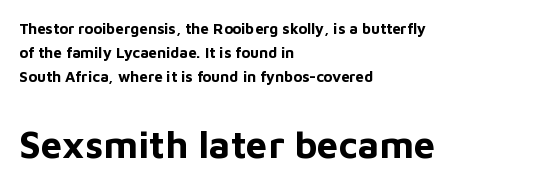
The image shows 38 px bold sans-serif type, upright; set left-aligned, normal line spacing (1.6x), normal letter spacing, not underlined; the second (bottom) block is 2.53x larger; low stroke contrast and a medium x-height.
